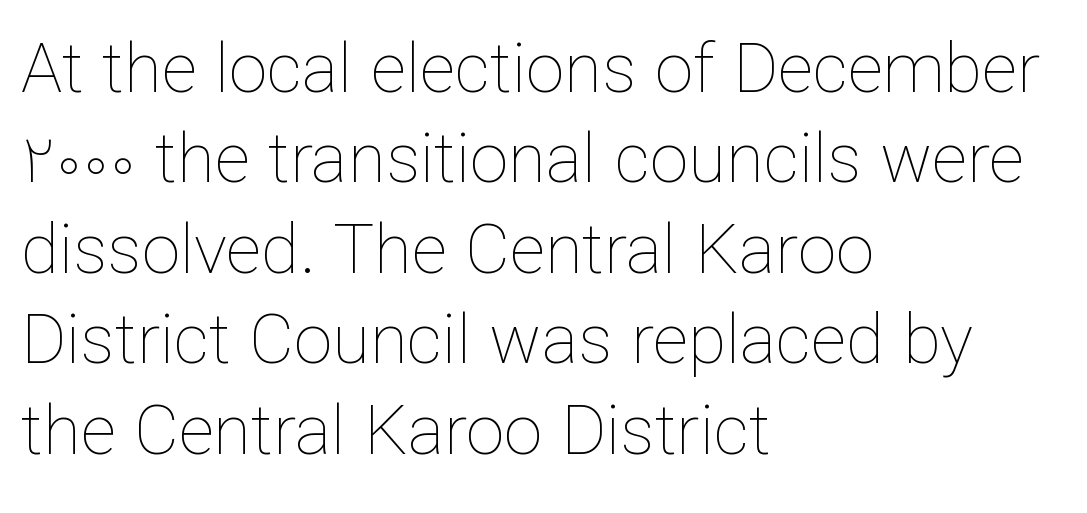
The image shows 69 px thin type, upright; set left-aligned, normal line spacing (1.31x), normal letter spacing, not underlined; low stroke contrast and a medium x-height.
